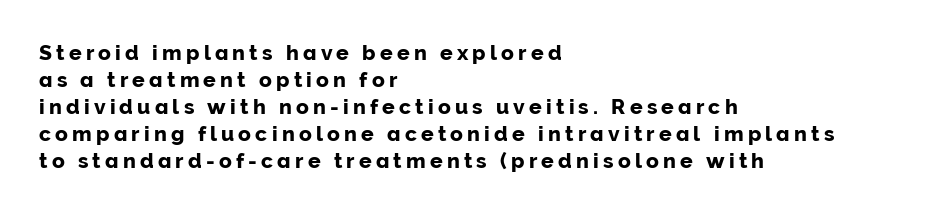
Has an underline been added? It has not. Each word looks stretched out because of the extra space between its letters. The font's upright variant was chosen for this text. These lines are set flush left with a ragged right edge. Baseline-to-baseline distance is the conventional proportion of letter height.
